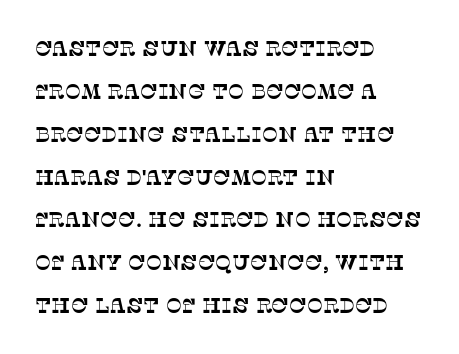
{"underline": "no", "align": "left", "line_spacing": "loose", "line_spacing_ratio": 2.04, "letter_spacing": "normal", "letter_spacing_em": 0.0, "glyph_px": 21}
